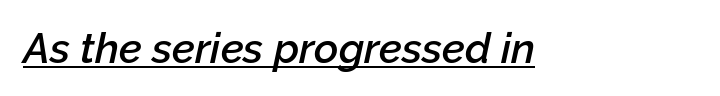
The image shows 42 px semibold type, italic (leaning right); set normal letter spacing, underlined; low stroke contrast and a medium x-height.
